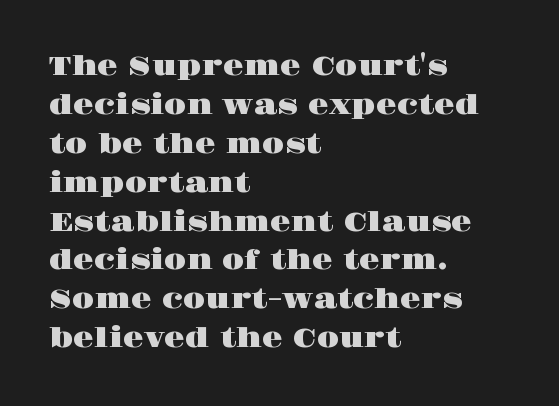
The image shows 27 px text type, upright; set left-aligned, normal line spacing (1.44x), normal letter spacing, not underlined.
